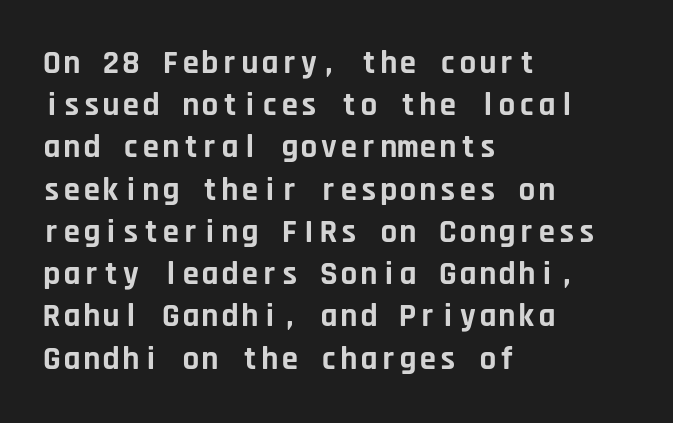
Q: Is the text bold? A: Yes.
Q: Is the text italic (slanted)? A: No, it is upright.
Q: Is the typeface a serif or a sans-serif typeface? A: Sans-serif.
Q: Is the text underlined? A: No.
Q: How is the paragraph aligned? A: Left-aligned.
Q: Is the spacing between letters normal or unusually wide? A: Normal.
Q: Is the spacing between lines tight, normal or loose? A: Normal.
Q: Width (condensed, normal, or wide)? A: Normal.
Q: Stroke contrast? A: Low.
Q: x-height? A: Large.
Q: Monospaced? A: Yes.
